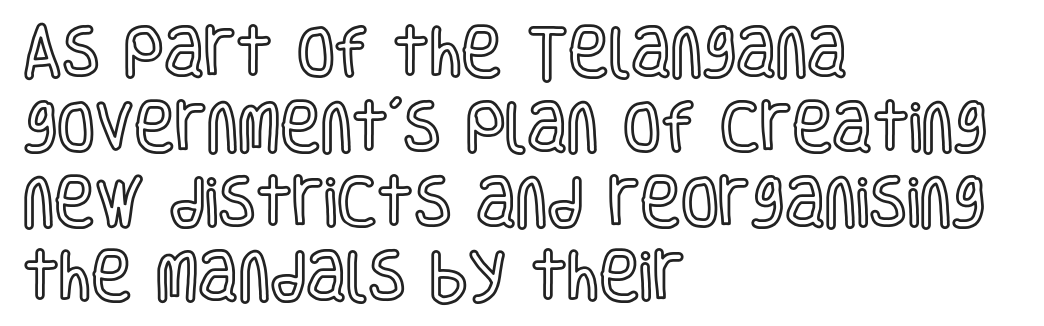
{"italic": "no", "width": "condensed", "x_height": "large", "monospaced": "no", "underline": "no", "align": "left", "line_spacing": "normal", "line_spacing_ratio": 1.36, "letter_spacing": "normal", "letter_spacing_em": 0.0, "glyph_px": 55}
